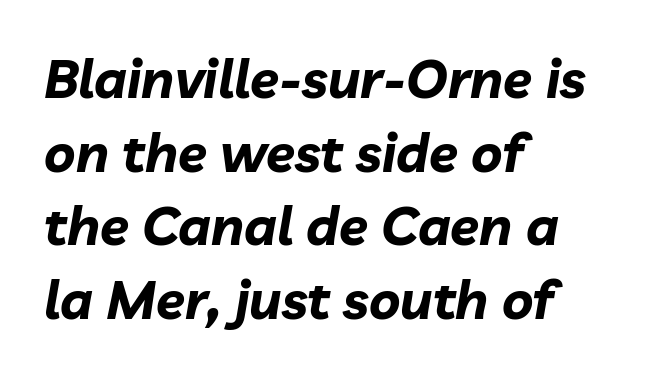
Bold? Absolutely — the strokes are thick and heavy. Character widths vary here, with narrow letters taking less room than wide ones. Horizontal alignment here is leftward, the default for most running prose. The words here are not underlined. Quick note: interline space is typical.
